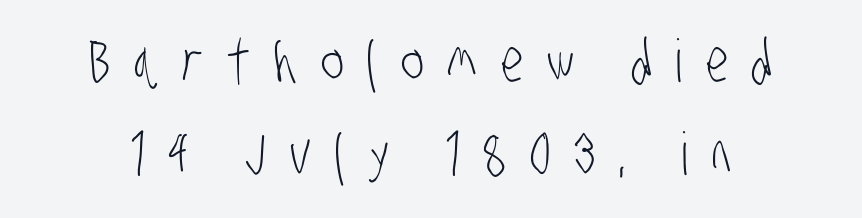
The image shows 59 px light, condensed sans-serif type; set normal line spacing (1.58x), unusually wide letter spacing (+0.4 em), not underlined; low stroke contrast and a large x-height.
